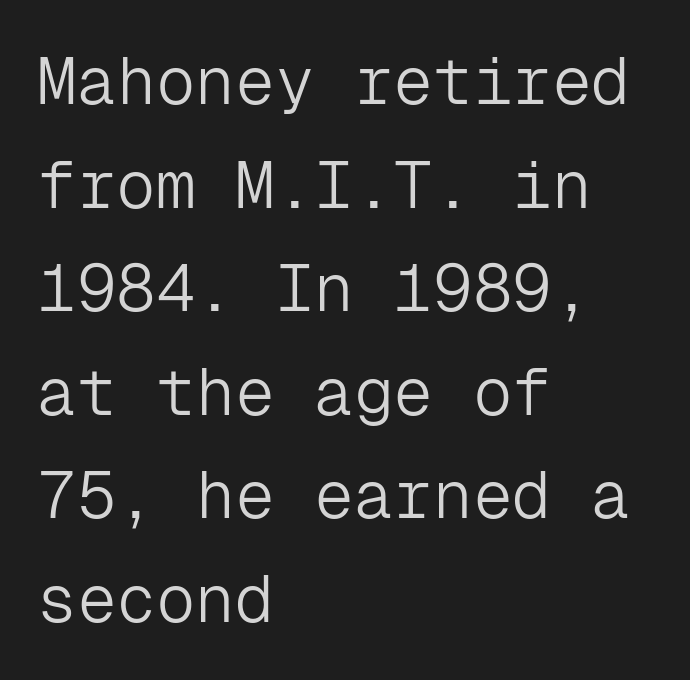
Think of a typewriter: that constant character pitch is what you see here. Unbolded letterforms with no extra heft. The compositor pushed each line to the left boundary. Rule under the text: the space is simply empty.
